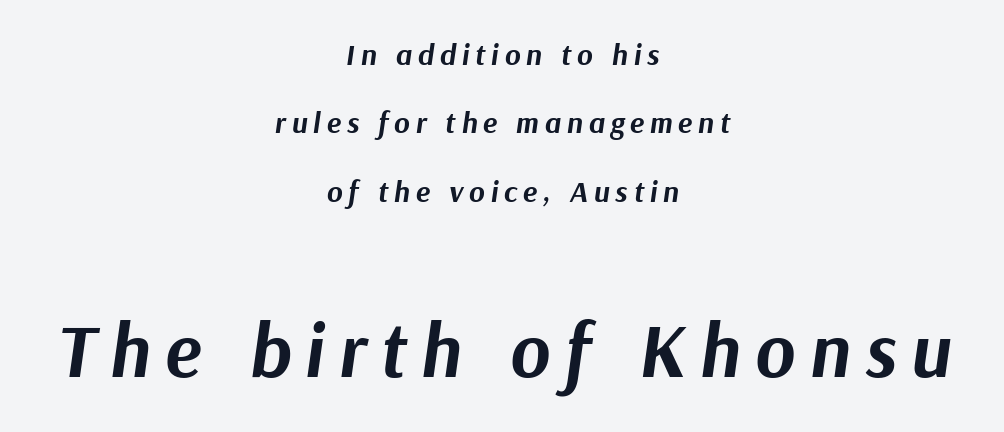
{"italic": "yes", "lean": "right", "slant_degrees": 9, "bold": "yes", "weight": "bold", "width": "normal", "stroke_contrast": "medium", "x_height": "medium", "monospaced": "no", "underline": "no", "align": "center", "line_spacing": "loose", "line_spacing_ratio": 2.28, "larger_block": "second", "size_ratio": 2.53, "glyph_px": 76}
